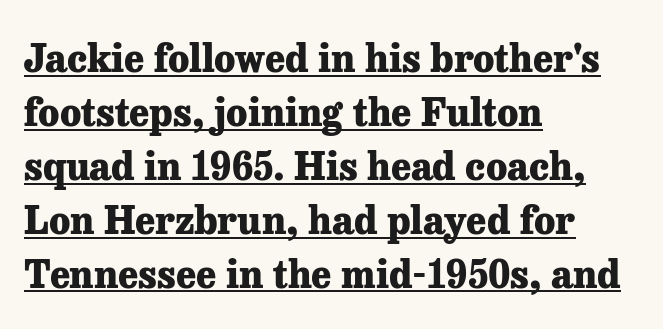
The image shows 38 px heavy serif type, upright; set left-aligned, normal line spacing (1.42x), normal letter spacing, underlined; low stroke contrast and a medium x-height.
